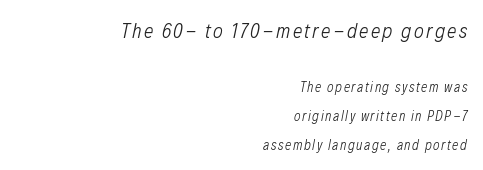
{"italic": "yes", "lean": "right", "slant_degrees": 12, "bold": "no", "underline": "no", "align": "right", "line_spacing": "loose", "line_spacing_ratio": 2.09, "larger_block": "first", "size_ratio": 1.5, "glyph_px": 21}
